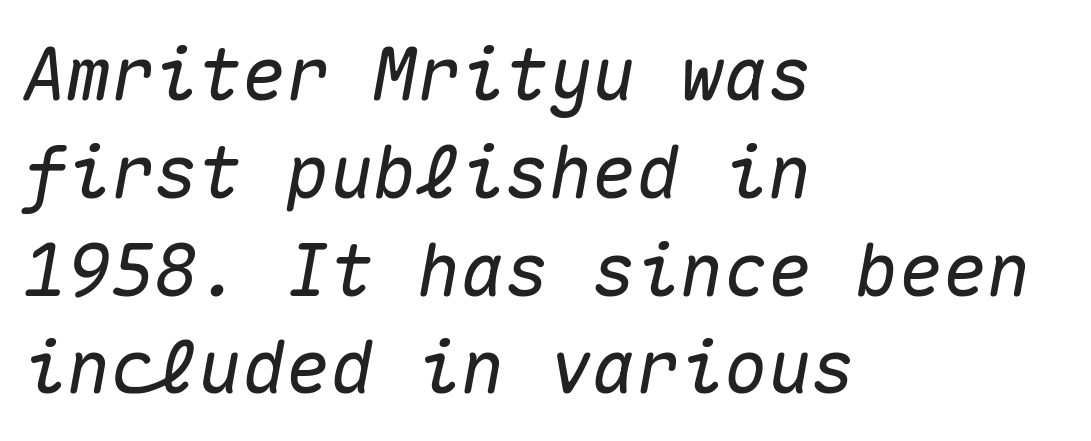
Q: Is the text italic (slanted)? A: Yes, it leans right by about 10 degrees.
Q: Is the text underlined? A: No.
Q: How is the paragraph aligned? A: Left-aligned.
Q: Is the spacing between letters normal or unusually wide? A: Normal.
Q: Is the spacing between lines tight, normal or loose? A: Normal.
Q: Width (condensed, normal, or wide)? A: Normal.
Q: Stroke contrast? A: Medium.
Q: x-height? A: Medium.
Q: Monospaced? A: Yes.
